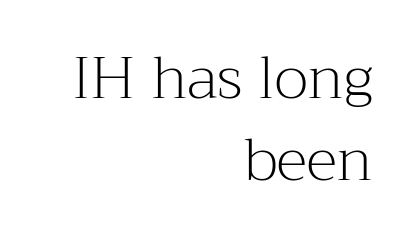
Look at the bottom of the vertical strokes: they flare into serifs here. This is the regular roman posture of the typeface. Is this a fixed-width face? No — the glyphs have proportional, varying widths. Vertical stems look standard width or narrower in stroke.
